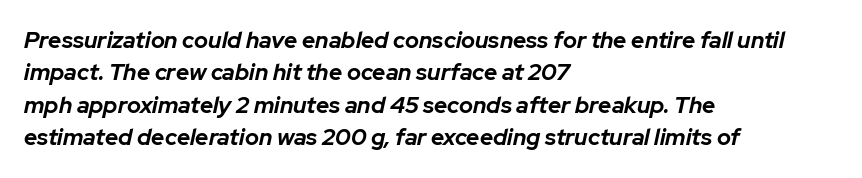
The image shows 23 px bold type, italic (leaning right); set left-aligned, normal line spacing (1.41x), normal letter spacing, not underlined.
